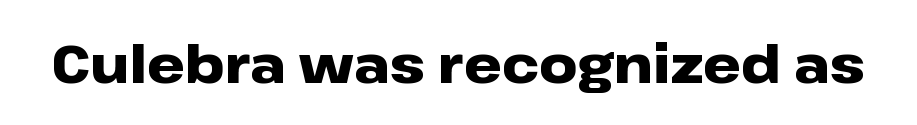
The image shows 53 px heavy, wide sans-serif type, upright; set normal letter spacing, not underlined; low stroke contrast and a medium x-height.
